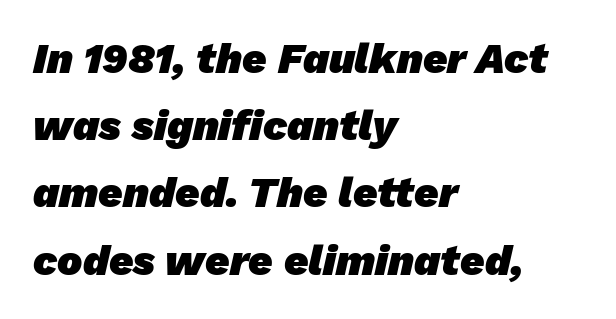
Q: Is the text bold? A: Yes.
Q: Is the typeface a serif or a sans-serif typeface? A: Sans-serif.
Q: Is the text underlined? A: No.
Q: How is the paragraph aligned? A: Left-aligned.
Q: Is the spacing between letters normal or unusually wide? A: Normal.
Q: Is the spacing between lines tight, normal or loose? A: Normal.
Q: Width (condensed, normal, or wide)? A: Normal.
Q: Stroke contrast? A: Low.
Q: x-height? A: Medium.
Q: Monospaced? A: No.
